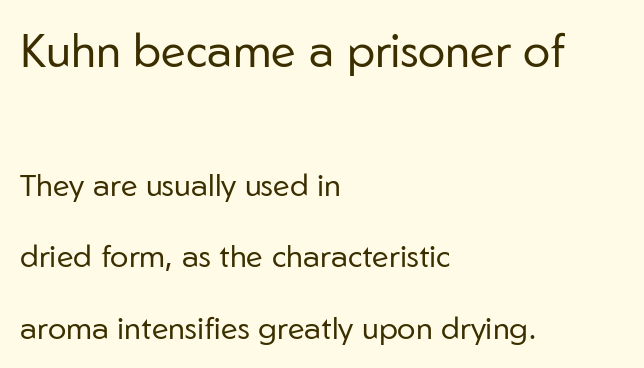
{"serif": "no", "italic": "no", "bold": "no", "weight": "regular", "width": "normal", "stroke_contrast": "low", "x_height": "medium", "monospaced": "no", "underline": "no", "align": "left", "line_spacing": "loose", "line_spacing_ratio": 2.32, "letter_spacing": "normal", "letter_spacing_em": 0.0, "larger_block": "first", "size_ratio": 1.48, "glyph_px": 46}
